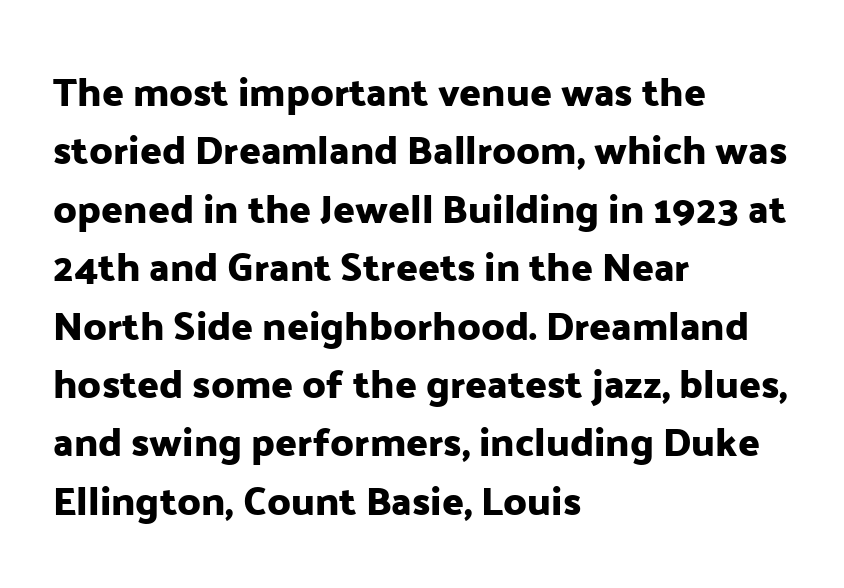
{"serif": "no", "italic": "no", "width": "normal", "stroke_contrast": "low", "x_height": "medium", "monospaced": "no", "underline": "no", "align": "left", "line_spacing": "normal", "line_spacing_ratio": 1.46, "letter_spacing": "normal", "letter_spacing_em": 0.0, "glyph_px": 40}
